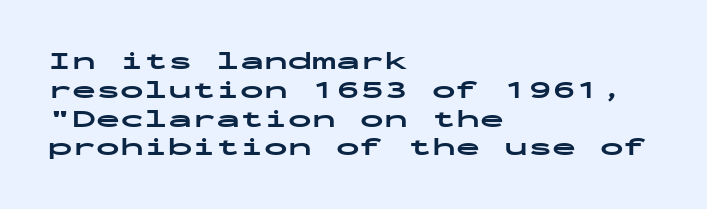
Q: Is the text bold? A: Yes.
Q: Is the text italic (slanted)? A: No, it is upright.
Q: Is the text underlined? A: No.
Q: How is the paragraph aligned? A: Left-aligned.
Q: Is the spacing between letters normal or unusually wide? A: Normal.
